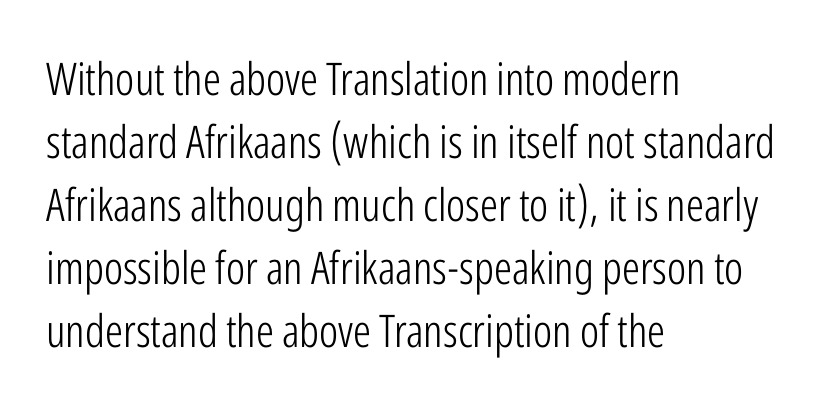
These glyphs show unthickened strokes, regular width or finer. Varying glyph widths throughout — classic text-font behaviour. The letters carry no serifs — their stems end cleanly without finishing strokes. Descender tails drop into unmarked territory. This sample uses plain, unmodified letter spacing. Notice how the passage keeps a crisp vertical edge on the left only.
